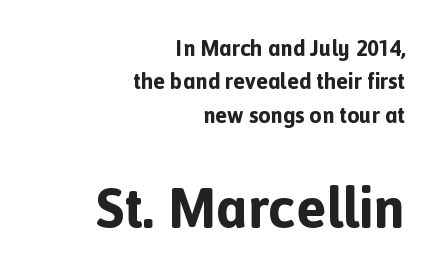
The designer left line spacing at the default. The letters carry no serifs — their stems end cleanly without finishing strokes. Each glyph is drawn with heavy, bold strokes. The typesetter chose a ragged-left arrangement here. The face used here appears at its bigger size in the lower chunk. In terms of letterspacing, this is plain default setting.
